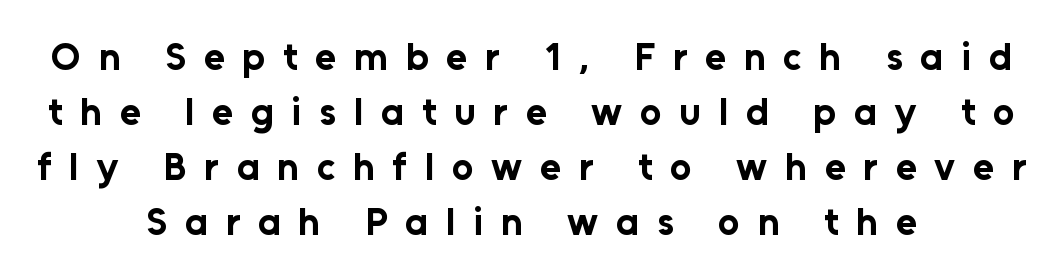
Pretty heavy lettering here — definitely bold. The type is letterspaced generously, with wide tracking. The passage shown is not underscored anywhere. The line-height multiplier appears to be the usual default. The passage shown is typed in a proportional face where columns would drift.
